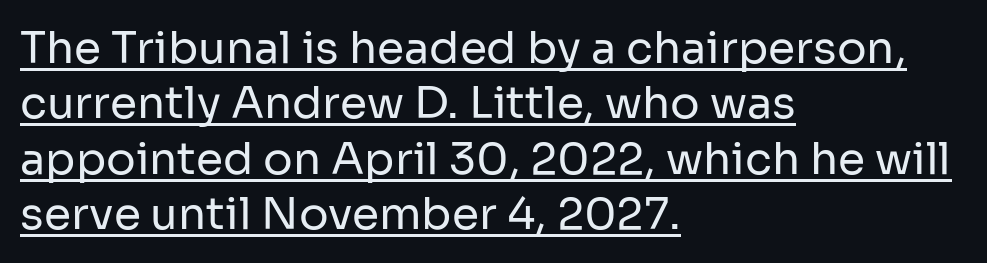
{"serif": "no", "italic": "no", "bold": "no", "weight": "regular", "width": "normal", "stroke_contrast": "low", "x_height": "medium", "monospaced": "no", "underline": "yes", "align": "left", "line_spacing": "normal", "line_spacing_ratio": 1.26, "letter_spacing": "normal", "letter_spacing_em": 0.0, "glyph_px": 44}
